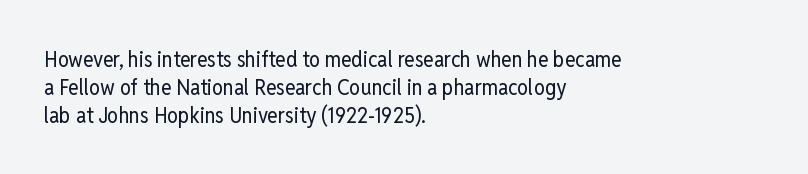
The image shows 22 px text type, upright; set left-aligned, normal line spacing (1.27x), normal letter spacing, not underlined.
